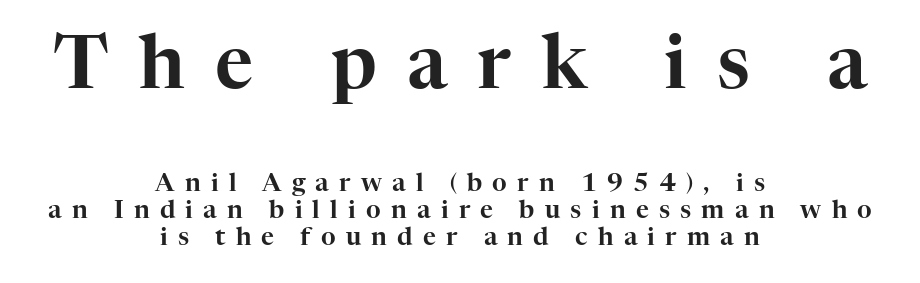
The passage shown is typed in a proportional face where columns would drift. Each letter's strokes conclude with small projecting serifs. Quick note: underline off. Horizontal alignment here is central, giving a formal, balanced look. These two chunks differ in scale, with the top chunk taking the larger measure. Rows of type sit shoulder to shoulder in the vertical direction.
